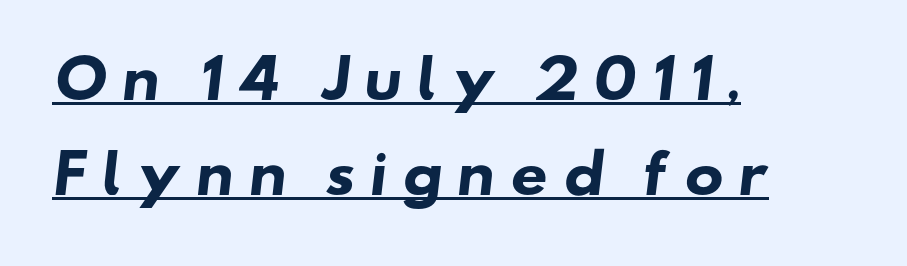
The image shows 52 px heavy, wide sans-serif type; set left-aligned, line spacing 1.83x, unusually wide letter spacing (+0.27 em), underlined; low stroke contrast and a small x-height.
